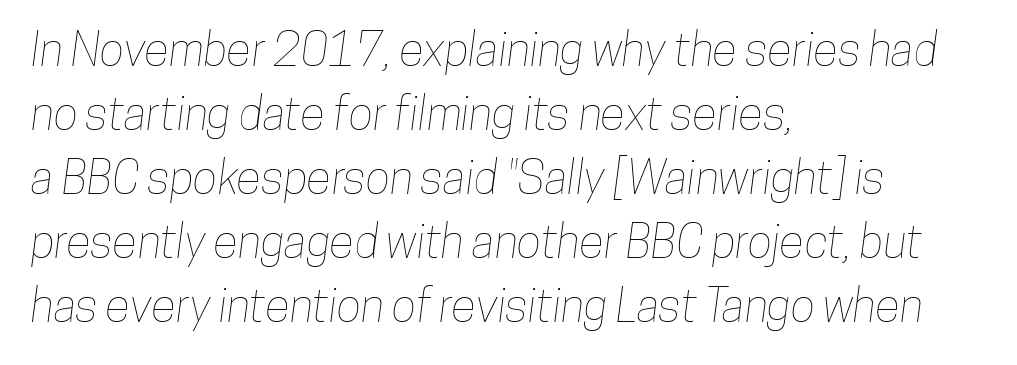
Q: Is the text underlined? A: No.
Q: How is the paragraph aligned? A: Left-aligned.
Q: Is the spacing between letters normal or unusually wide? A: Normal.
Q: Is the spacing between lines tight, normal or loose? A: Normal.
Q: Width (condensed, normal, or wide)? A: Condensed.
Q: Stroke contrast? A: Low.
Q: x-height? A: Medium.
Q: Monospaced? A: No.
